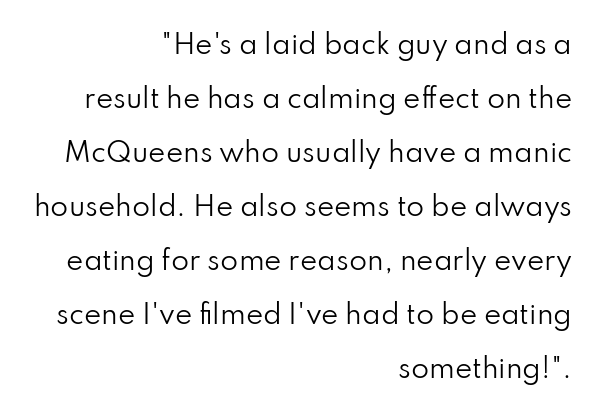
{"italic": "no", "bold": "no", "underline": "no", "align": "right", "line_spacing": "loose", "line_spacing_ratio": 2.08, "letter_spacing": "normal", "letter_spacing_em": 0.0, "glyph_px": 26}
